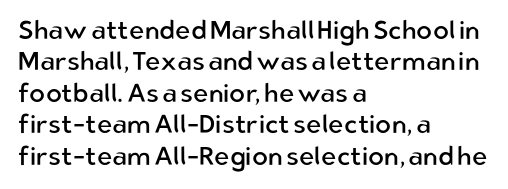
The image shows 26 px text type, upright; set left-aligned, line spacing 1.21x, normal letter spacing, not underlined.
